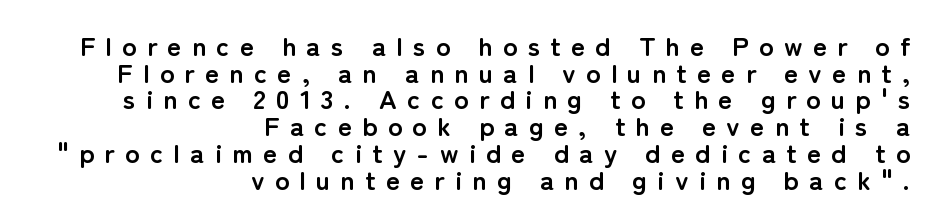
Vertically, the passage feels compressed, each row crowding the next. The letters are spread apart with noticeably loose tracking. Descender tails drop into unmarked territory. The lines are quadded right. Its strokes are broad and dark, the hallmark of bold type. Is there any slant? The stems are plumb.
